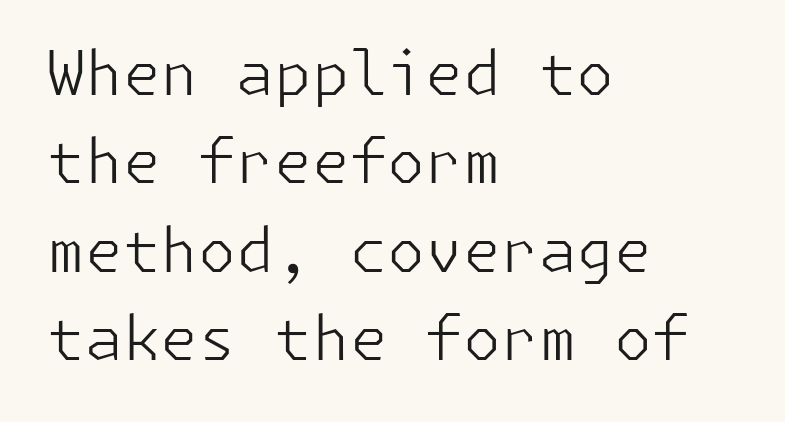
{"serif": "no", "italic": "no", "bold": "no", "weight": "light", "width": "normal", "stroke_contrast": "low", "x_height": "medium", "underline": "no", "align": "left", "line_spacing": "normal", "line_spacing_ratio": 1.45, "letter_spacing": "normal", "letter_spacing_em": 0.0, "glyph_px": 61}
